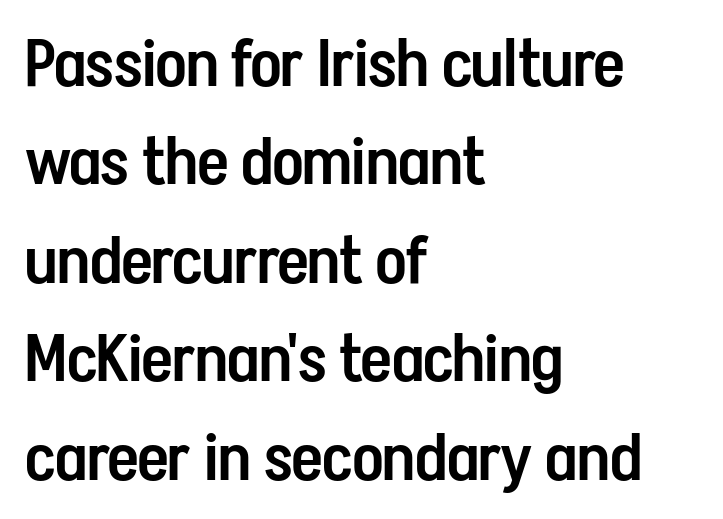
The image shows 67 px semibold, condensed sans-serif type, upright; set left-aligned, normal line spacing (1.47x), normal letter spacing, not underlined; low stroke contrast and a medium x-height.
